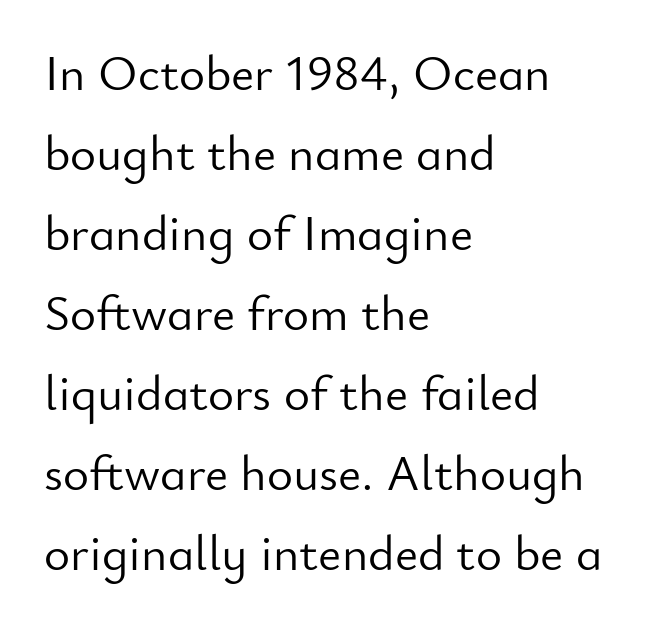
The image shows 50 px light sans-serif type, upright; set left-aligned, normal line spacing (1.6x), normal letter spacing, not underlined; low stroke contrast and a small x-height.
